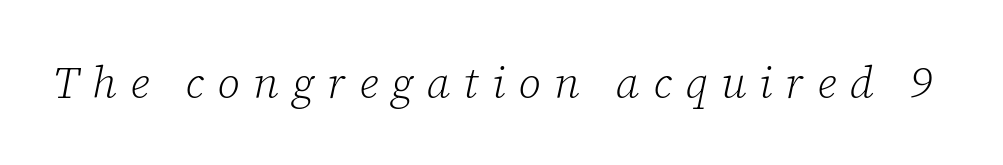
Q: Is the text bold? A: No.
Q: Is the text italic (slanted)? A: Yes, it leans right by about 12 degrees.
Q: Is the typeface a serif or a sans-serif typeface? A: Serif.
Q: Is the text underlined? A: No.
Q: Is the spacing between letters normal or unusually wide? A: Unusually wide.
Q: Width (condensed, normal, or wide)? A: Normal.
Q: Stroke contrast? A: Low.
Q: x-height? A: Medium.
Q: Monospaced? A: No.
